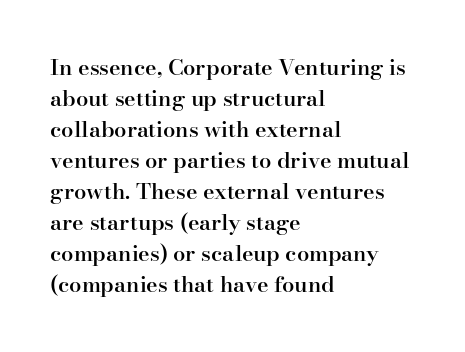
Does extra space separate the letters? No, they use regular spacing. Italic? Not at all — the glyphs are vertical. Notice how the passage keeps a crisp vertical edge on the left only. In terms of leading, this rendering sits right in the middle.
